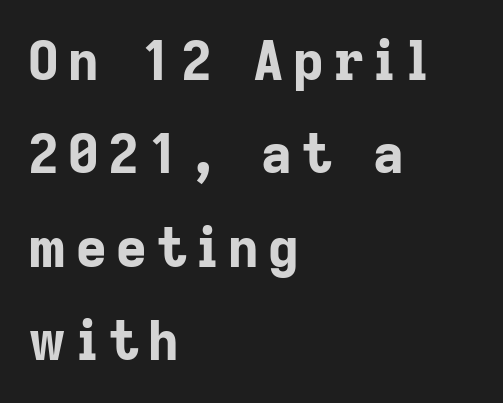
{"serif": "no", "italic": "no", "bold": "yes", "weight": "bold", "width": "normal", "stroke_contrast": "low", "x_height": "medium", "monospaced": "no", "underline": "no", "align": "left", "line_spacing_ratio": 1.76, "glyph_px": 53}
